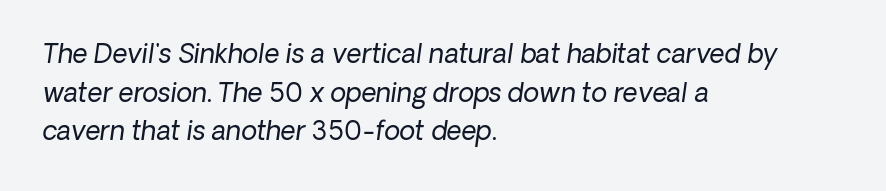
Q: Is the text bold? A: No.
Q: Is the text italic (slanted)? A: Yes, it leans right by about 8 degrees.
Q: Is the text underlined? A: No.
Q: How is the paragraph aligned? A: Left-aligned.
Q: Is the spacing between letters normal or unusually wide? A: Normal.
Q: Is the spacing between lines tight, normal or loose? A: Normal.
